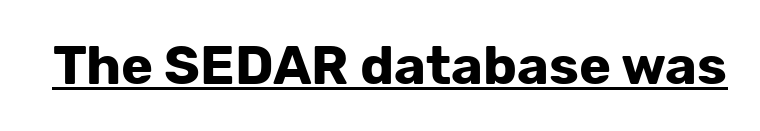
Check where the strokes stop: nothing finishes them off — pure sans. Is there any slant? The stems are plumb. Spacing verdict: proportional, widths tailored to each character. You could call the tracking neutral — neither tight nor loose. The face used here has the dense, thick strokes of a bold. Underlining? Definitely there.
